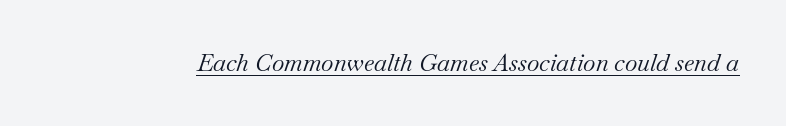
{"italic": "yes", "lean": "right", "slant_degrees": 18, "bold": "no", "underline": "yes", "letter_spacing": "normal", "letter_spacing_em": 0.0, "glyph_px": 24}
